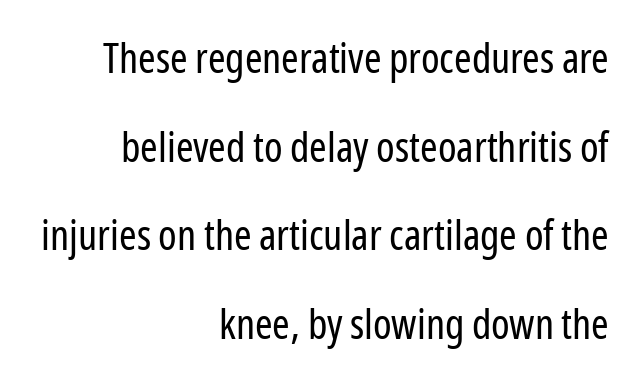
The image shows 42 px regular-weight, condensed sans-serif type, upright; set right-aligned, loose line spacing (2.11x), normal letter spacing, not underlined; low stroke contrast and a medium x-height.
